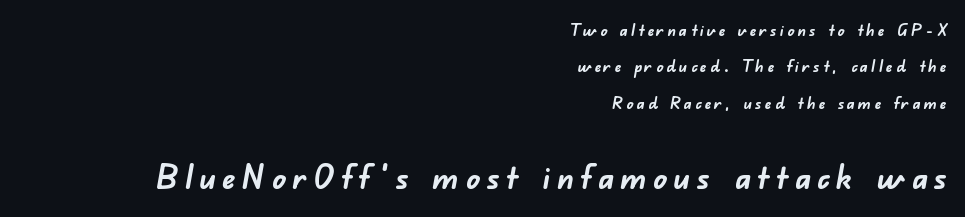
The image shows 34 px semibold sans-serif type; set right-aligned, loose line spacing (2.14x), not underlined; the second (bottom) block is 2.0x larger; low stroke contrast and a small x-height.
